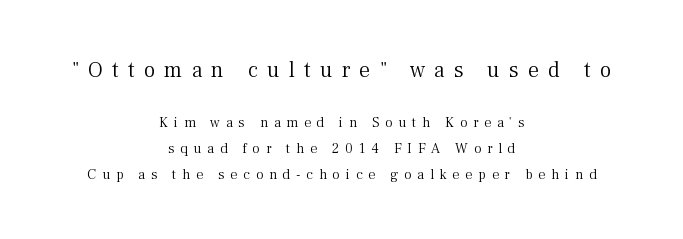
Q: Is the text bold? A: No.
Q: Is the text italic (slanted)? A: No, it is upright.
Q: Is the text underlined? A: No.
Q: How is the paragraph aligned? A: Centered.
Q: Is the spacing between letters normal or unusually wide? A: Unusually wide.
Q: Which block of text is set in a larger size, the first (top) or the second (bottom)? A: The first (top) one.
